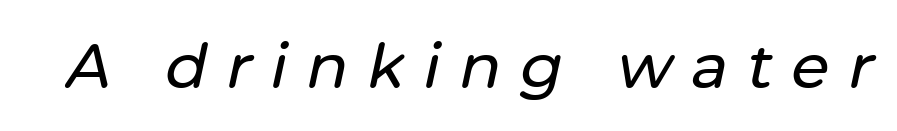
A typesetter would mark this as italic. Letters rest on an invisible, unmarked baseline. In terms of letterspacing, this is a distinctly airy, spread setting. Looks like regular typesetting: each glyph gets only the width it needs.
